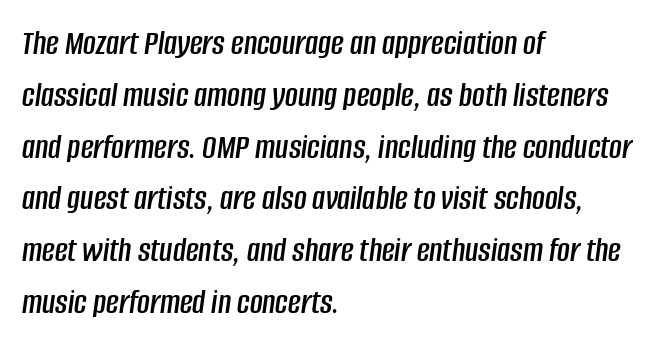
Each row of text sits above clean, open space. The typesetter chose a ragged-right arrangement here. The letters are slanted; this is an italic face. Each letter keeps its own natural width here, so spacing adapts to shape. This sample uses plain, unmodified letter spacing.
